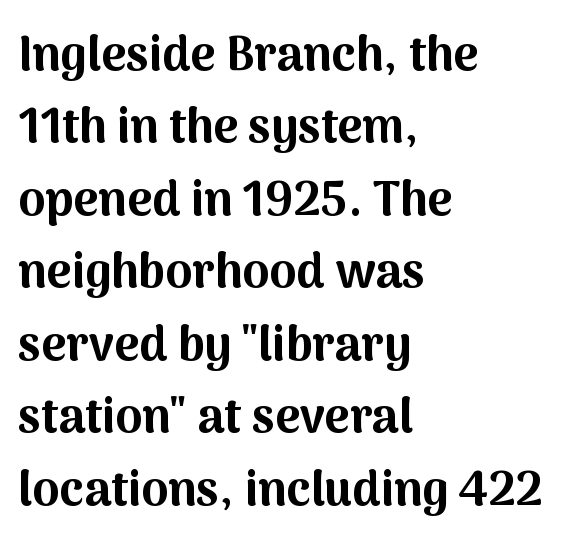
Q: Is the text bold? A: Yes.
Q: Is the text italic (slanted)? A: No, it is upright.
Q: Is the typeface a serif or a sans-serif typeface? A: Sans-serif.
Q: Is the text underlined? A: No.
Q: How is the paragraph aligned? A: Left-aligned.
Q: Is the spacing between letters normal or unusually wide? A: Normal.
Q: Is the spacing between lines tight, normal or loose? A: Normal.
Q: Width (condensed, normal, or wide)? A: Normal.
Q: Stroke contrast? A: Medium.
Q: x-height? A: Medium.
Q: Monospaced? A: No.
